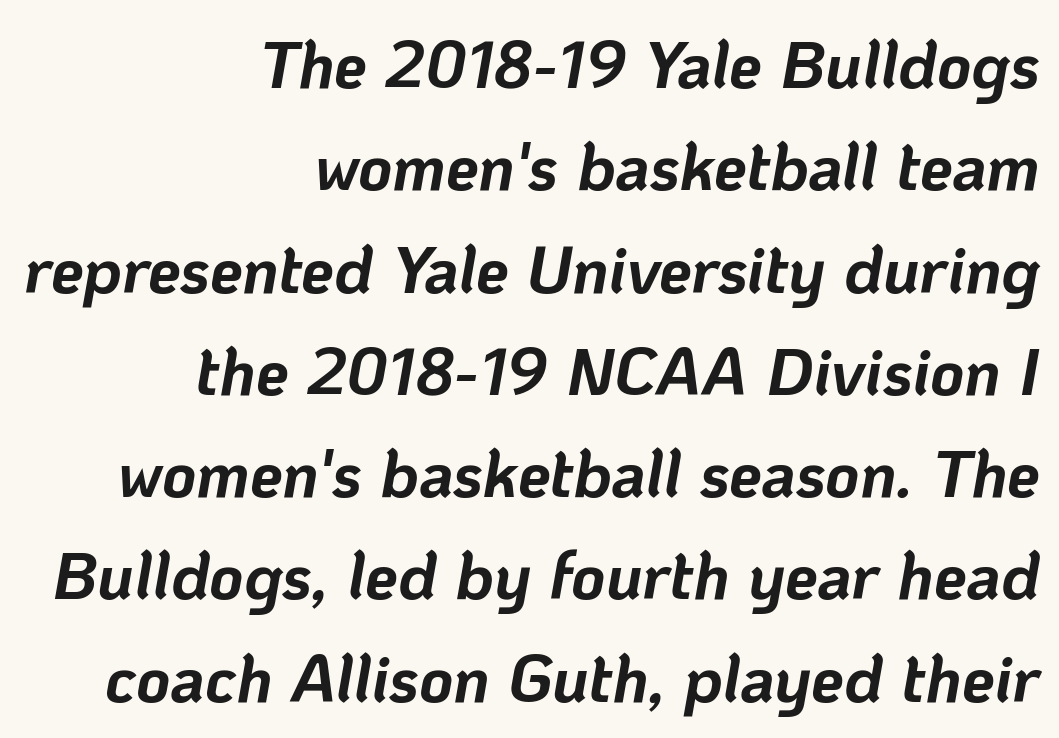
These words are printed bold, with thick strokes throughout. The gap between lines stays unmarked. The whole block is typeset with a tilt. A typesetter would call this zero additional tracking.
